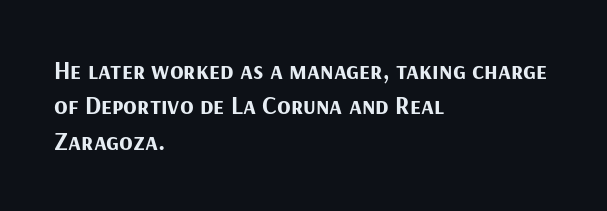
The strokes are fattened all the way to bold. Does the copy run flush right? No — it runs flush left. The face used here is rendered with its standard letterfit. Does the leading feel generous? No, just average. The typography opts for an upright posture over an oblique one.
